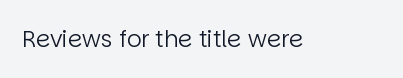
{"italic": "no", "bold": "no", "underline": "no", "letter_spacing": "normal", "letter_spacing_em": 0.0, "glyph_px": 23}
